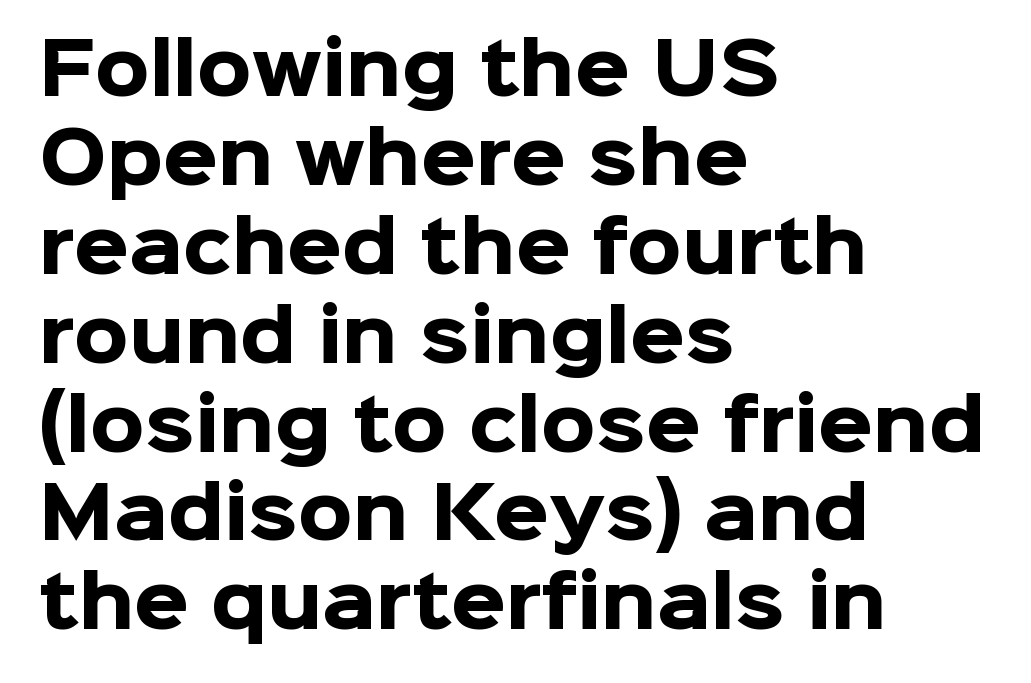
Q: Is the text bold? A: Yes.
Q: Is the text italic (slanted)? A: No, it is upright.
Q: Is the typeface a serif or a sans-serif typeface? A: Sans-serif.
Q: Is the text underlined? A: No.
Q: How is the paragraph aligned? A: Left-aligned.
Q: Is the spacing between letters normal or unusually wide? A: Normal.
Q: Is the spacing between lines tight, normal or loose? A: Normal.
Q: Width (condensed, normal, or wide)? A: Normal.
Q: Stroke contrast? A: Low.
Q: x-height? A: Medium.
Q: Monospaced? A: No.
